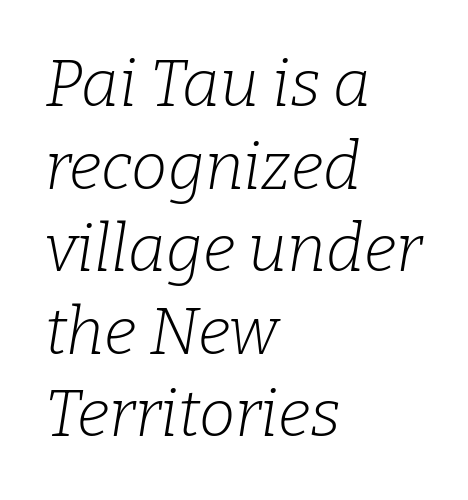
Q: Is the text bold? A: No.
Q: Is the text italic (slanted)? A: Yes, it leans right by about 9 degrees.
Q: Is the typeface a serif or a sans-serif typeface? A: Serif.
Q: Is the text underlined? A: No.
Q: How is the paragraph aligned? A: Left-aligned.
Q: Is the spacing between letters normal or unusually wide? A: Normal.
Q: Is the spacing between lines tight, normal or loose? A: Normal.
Q: Width (condensed, normal, or wide)? A: Normal.
Q: Stroke contrast? A: Low.
Q: x-height? A: Medium.
Q: Monospaced? A: No.
